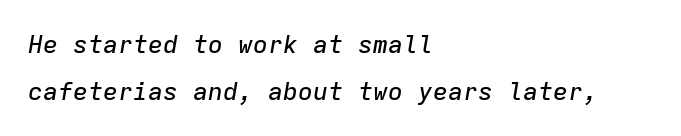
You could call the tracking neutral — neither tight nor loose. Rule under the text: the space is simply empty. Every character sits at an angle, as italics do. These lines stack with their left ends in a neat column.
